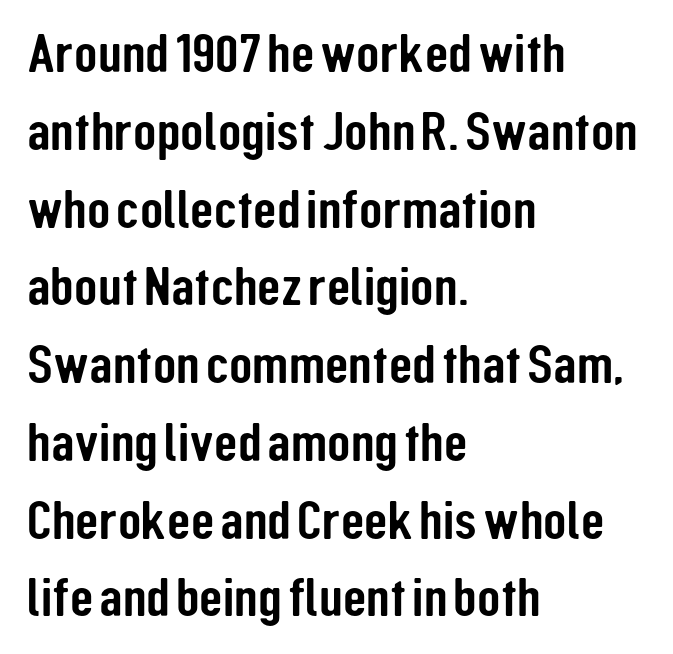
The image shows 54 px condensed sans-serif type, upright; set left-aligned, normal line spacing (1.44x), normal letter spacing, not underlined; low stroke contrast and a medium x-height.
